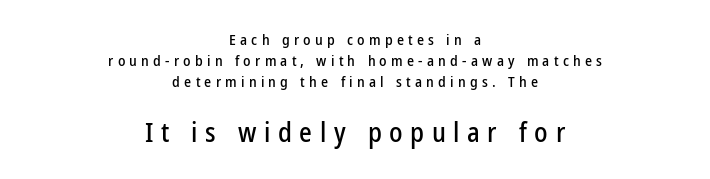
Q: Is the text italic (slanted)? A: No, it is upright.
Q: Is the text underlined? A: No.
Q: How is the paragraph aligned? A: Centered.
Q: Is the spacing between letters normal or unusually wide? A: Unusually wide.
Q: Is the spacing between lines tight, normal or loose? A: Normal.
Q: Which block of text is set in a larger size, the first (top) or the second (bottom)? A: The second (bottom) one.
